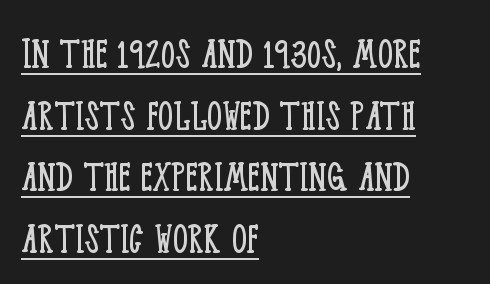
Q: Is the text bold? A: No.
Q: Is the text italic (slanted)? A: No, it is upright.
Q: Is the typeface a serif or a sans-serif typeface? A: Serif.
Q: Is the text underlined? A: Yes.
Q: How is the paragraph aligned? A: Left-aligned.
Q: Is the spacing between letters normal or unusually wide? A: Normal.
Q: Is the spacing between lines tight, normal or loose? A: Normal.
Q: Width (condensed, normal, or wide)? A: Condensed.
Q: Stroke contrast? A: Low.
Q: x-height? A: Large.
Q: Monospaced? A: No.
